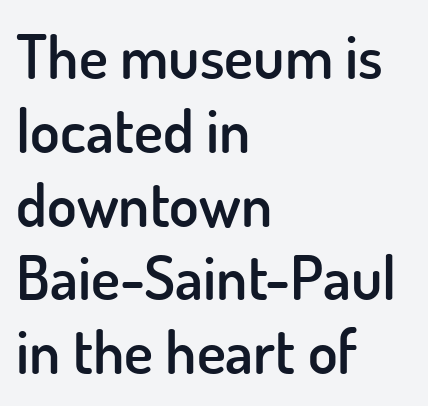
{"serif": "no", "italic": "no", "bold": "semi", "weight": "semibold", "width": "normal", "stroke_contrast": "low", "x_height": "small", "monospaced": "no", "underline": "no", "align": "left", "line_spacing_ratio": 1.21, "letter_spacing": "normal", "letter_spacing_em": 0.0, "glyph_px": 61}
